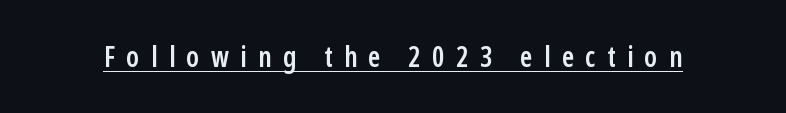
The image shows 28 px semibold, condensed sans-serif type, upright; set unusually wide letter spacing (+0.41 em), underlined; low stroke contrast and a medium x-height.
